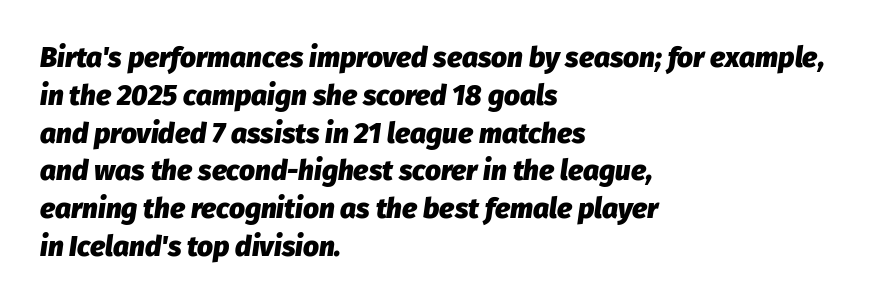
Q: Is the text bold? A: Yes.
Q: Is the text italic (slanted)? A: Yes, it leans right by about 8 degrees.
Q: Is the text underlined? A: No.
Q: How is the paragraph aligned? A: Left-aligned.
Q: Is the spacing between letters normal or unusually wide? A: Normal.
Q: Is the spacing between lines tight, normal or loose? A: Normal.
Q: Width (condensed, normal, or wide)? A: Normal.
Q: Stroke contrast? A: Low.
Q: x-height? A: Medium.
Q: Monospaced? A: No.
